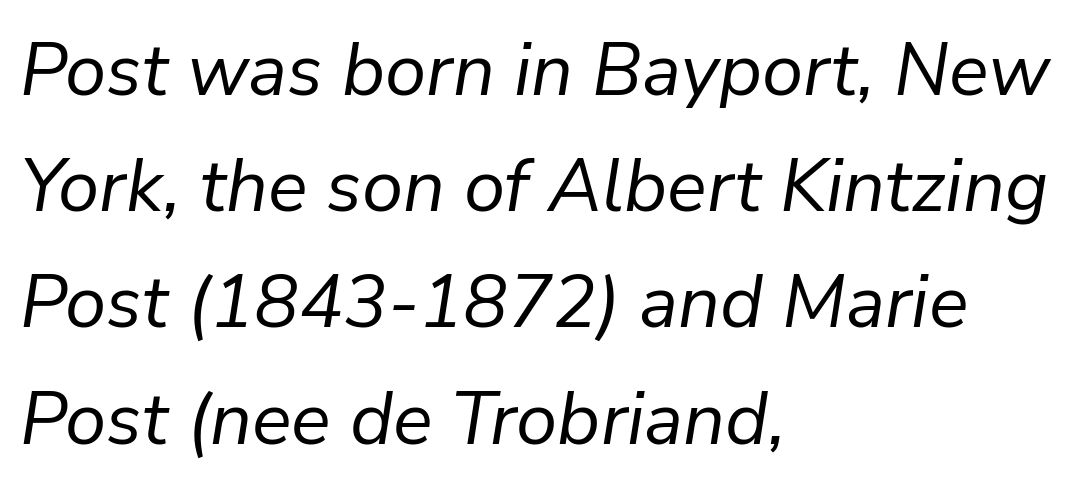
{"italic": "yes", "lean": "right", "slant_degrees": 9, "bold": "no", "weight": "regular", "width": "normal", "stroke_contrast": "low", "x_height": "medium", "monospaced": "no", "underline": "no", "align": "left", "line_spacing": "normal", "line_spacing_ratio": 1.57, "letter_spacing": "normal", "letter_spacing_em": 0.0, "glyph_px": 74}
